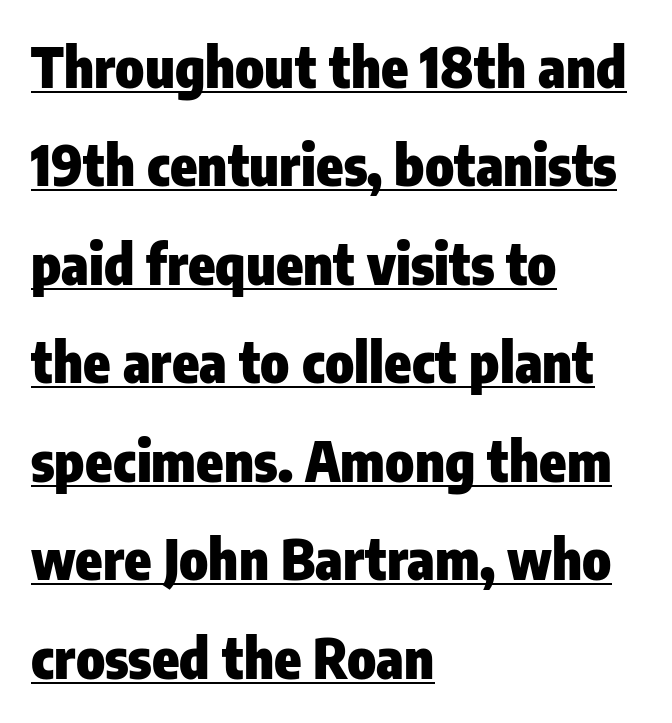
Q: Is the text bold? A: Yes.
Q: Is the text italic (slanted)? A: No, it is upright.
Q: Is the typeface a serif or a sans-serif typeface? A: Sans-serif.
Q: Is the text underlined? A: Yes.
Q: How is the paragraph aligned? A: Left-aligned.
Q: Is the spacing between letters normal or unusually wide? A: Normal.
Q: Width (condensed, normal, or wide)? A: Condensed.
Q: Stroke contrast? A: Low.
Q: x-height? A: Medium.
Q: Monospaced? A: No.
